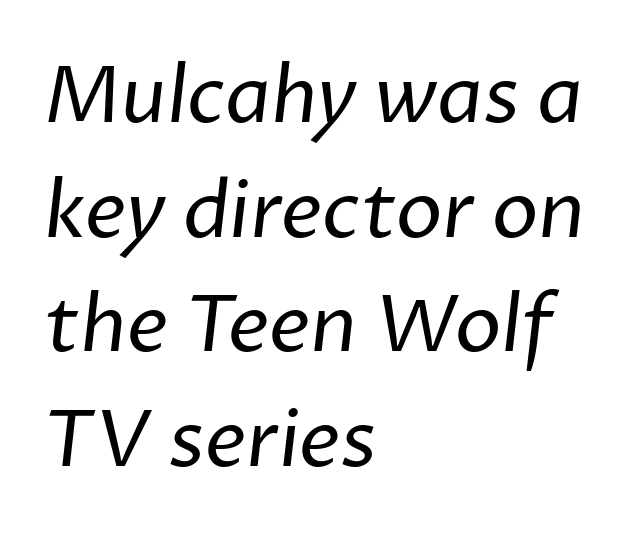
Q: Is the text bold? A: No.
Q: Is the typeface a serif or a sans-serif typeface? A: Sans-serif.
Q: Is the text underlined? A: No.
Q: How is the paragraph aligned? A: Left-aligned.
Q: Is the spacing between letters normal or unusually wide? A: Normal.
Q: Is the spacing between lines tight, normal or loose? A: Normal.
Q: Width (condensed, normal, or wide)? A: Normal.
Q: Stroke contrast? A: Low.
Q: x-height? A: Medium.
Q: Monospaced? A: No.
